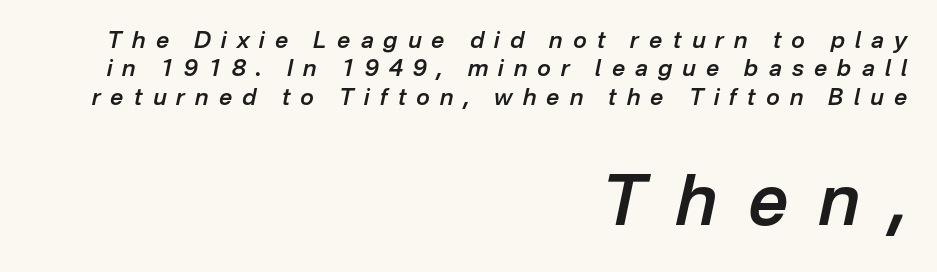
The image shows 70 px semibold type, italic (leaning right); set right-aligned, line spacing 1.23x, unusually wide letter spacing (+0.44 em), not underlined; the second (bottom) block is 3.04x larger; low stroke contrast and a medium x-height.
